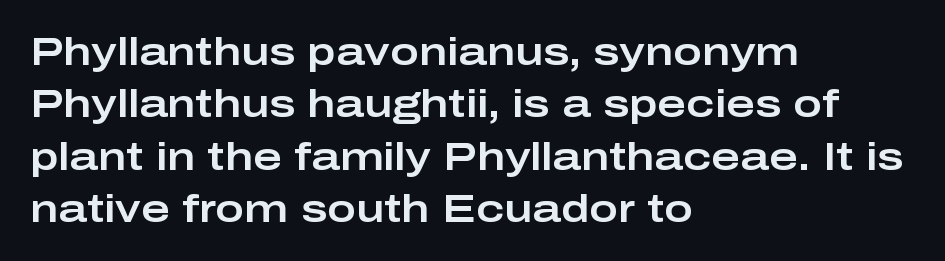
The image shows 39 px wide sans-serif type, upright; set left-aligned, normal line spacing (1.34x), normal letter spacing, not underlined; low stroke contrast and a medium x-height.
